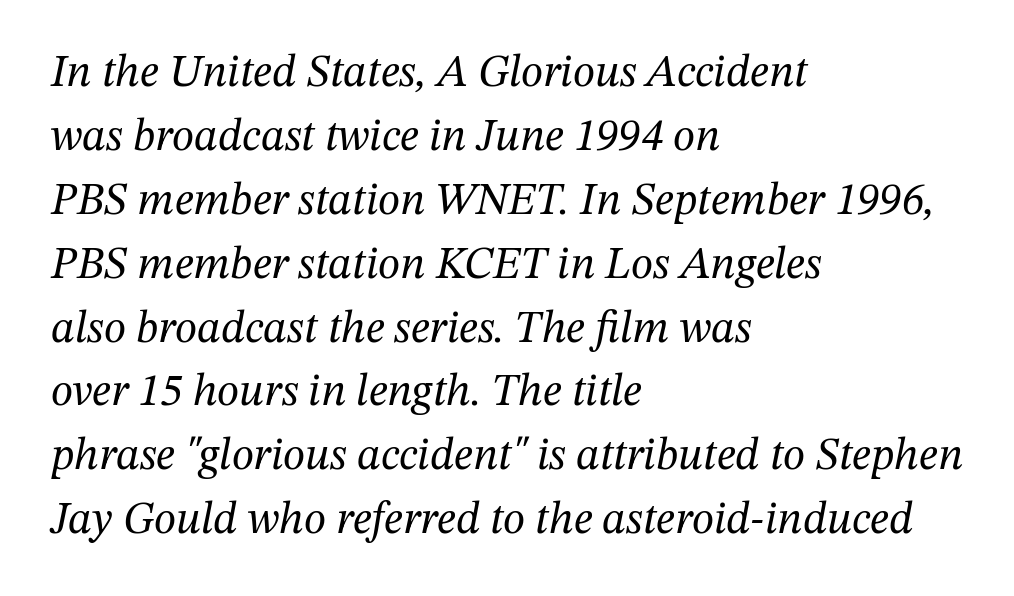
{"serif": "yes", "italic": "yes", "lean": "right", "slant_degrees": 12, "bold": "no", "weight": "regular", "width": "normal", "stroke_contrast": "medium", "x_height": "medium", "monospaced": "no", "underline": "no", "align": "left", "line_spacing": "normal", "line_spacing_ratio": 1.42, "letter_spacing": "normal", "letter_spacing_em": 0.0, "glyph_px": 45}
